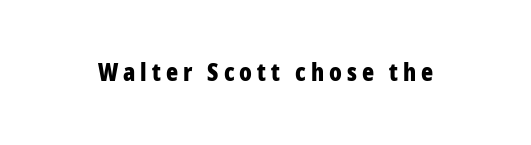
The image shows 25 px bold type, upright; set unusually wide letter spacing (+0.2 em), not underlined.
